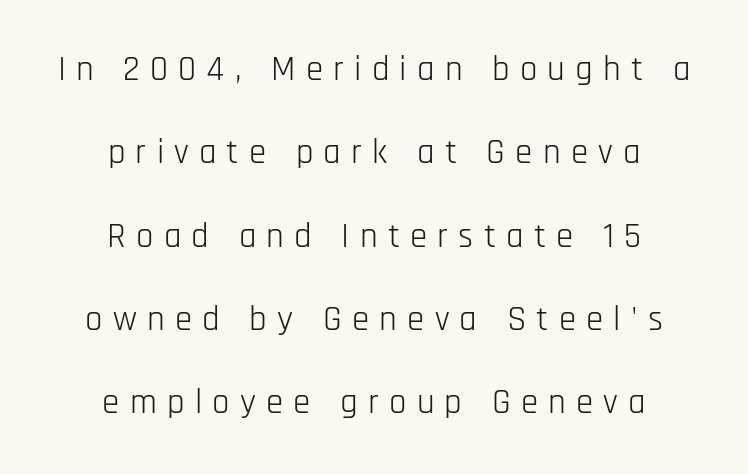
Q: Is the text bold? A: No.
Q: Is the text italic (slanted)? A: No, it is upright.
Q: Is the typeface a serif or a sans-serif typeface? A: Sans-serif.
Q: Is the text underlined? A: No.
Q: How is the paragraph aligned? A: Centered.
Q: Is the spacing between letters normal or unusually wide? A: Unusually wide.
Q: Is the spacing between lines tight, normal or loose? A: Loose.
Q: Width (condensed, normal, or wide)? A: Condensed.
Q: Stroke contrast? A: Low.
Q: x-height? A: Large.
Q: Monospaced? A: No.
